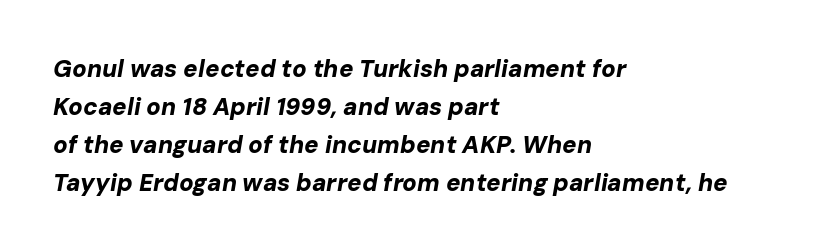
The image shows 24 px bold type, italic (leaning right); set left-aligned, normal line spacing (1.58x), normal letter spacing, not underlined.
